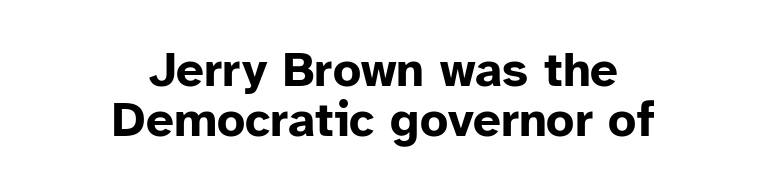
{"serif": "no", "italic": "no", "bold": "yes", "weight": "bold", "width": "normal", "stroke_contrast": "low", "x_height": "medium", "monospaced": "no", "underline": "no", "align": "center", "line_spacing": "tight", "line_spacing_ratio": 1.02, "letter_spacing": "normal", "letter_spacing_em": 0.0, "glyph_px": 49}
